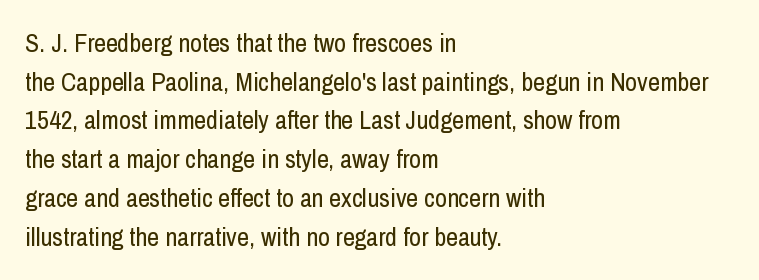
Posture: vertical. The weight tops out at a normal text grade. Words appear dense and cohesive because spacing is normal. If you drew a ruler down the left edge, every line would touch it. Line spacing here is normal. Underline: absent.
